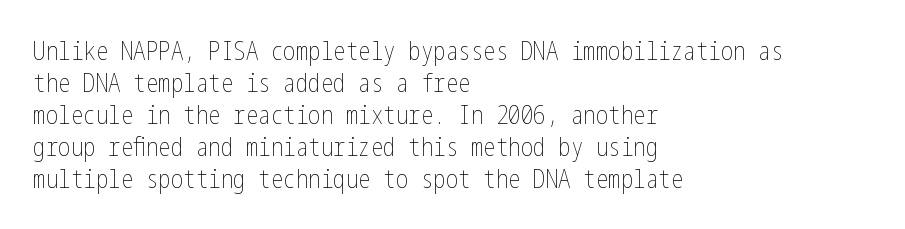
Glance below the letters and you will spot only blank space. The weight tops out at a normal text grade. Teacher's note: observe the even left margin — that is flush-left alignment. Interline gaps are of average width in this sample. In terms of posture, this sample is upright.
